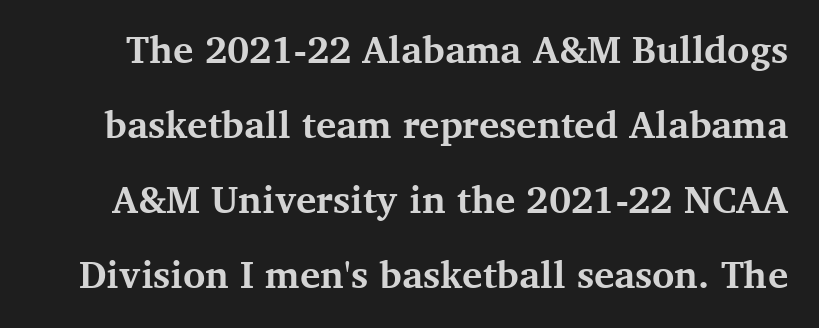
{"serif": "yes", "italic": "no", "bold": "yes", "weight": "bold", "width": "normal", "stroke_contrast": "medium", "x_height": "medium", "monospaced": "no", "underline": "no", "line_spacing": "loose", "line_spacing_ratio": 1.97, "letter_spacing": "normal", "letter_spacing_em": 0.0, "glyph_px": 38}
